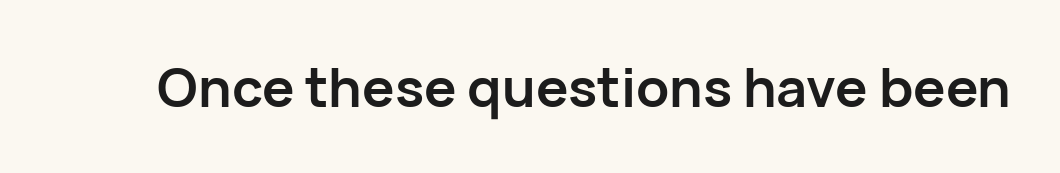
Q: Is the text bold? A: Yes.
Q: Is the text italic (slanted)? A: No, it is upright.
Q: Is the typeface a serif or a sans-serif typeface? A: Sans-serif.
Q: Is the text underlined? A: No.
Q: Is the spacing between letters normal or unusually wide? A: Normal.
Q: Width (condensed, normal, or wide)? A: Normal.
Q: Stroke contrast? A: Low.
Q: x-height? A: Medium.
Q: Monospaced? A: No.
